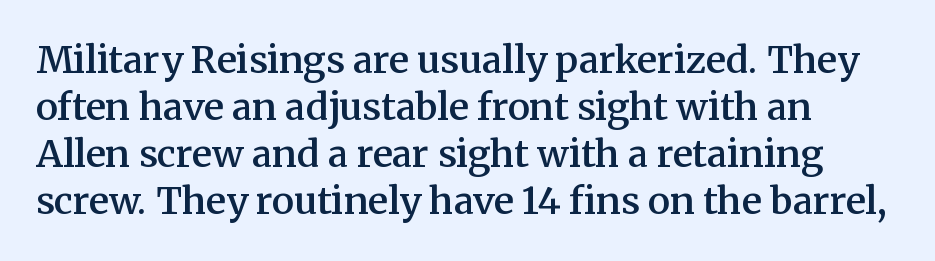
Varying glyph widths throughout — classic text-font behaviour. The space beneath each line is pristine and unruled. The line-height multiplier appears to be the usual default. The font family rendered here belongs to the serif group.
